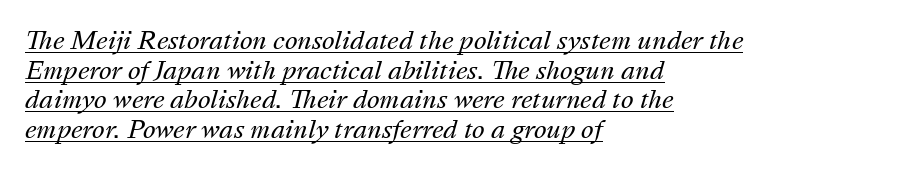
Honestly, the letter spacing is just normal — you wouldn't notice it. What decoration does the sample have? An underline. A quiet, ordinary-to-light weight characterises the typeface. The whole block is typeset with a tilt. The text block is weighted toward the left margin, trailing off unevenly rightward.
